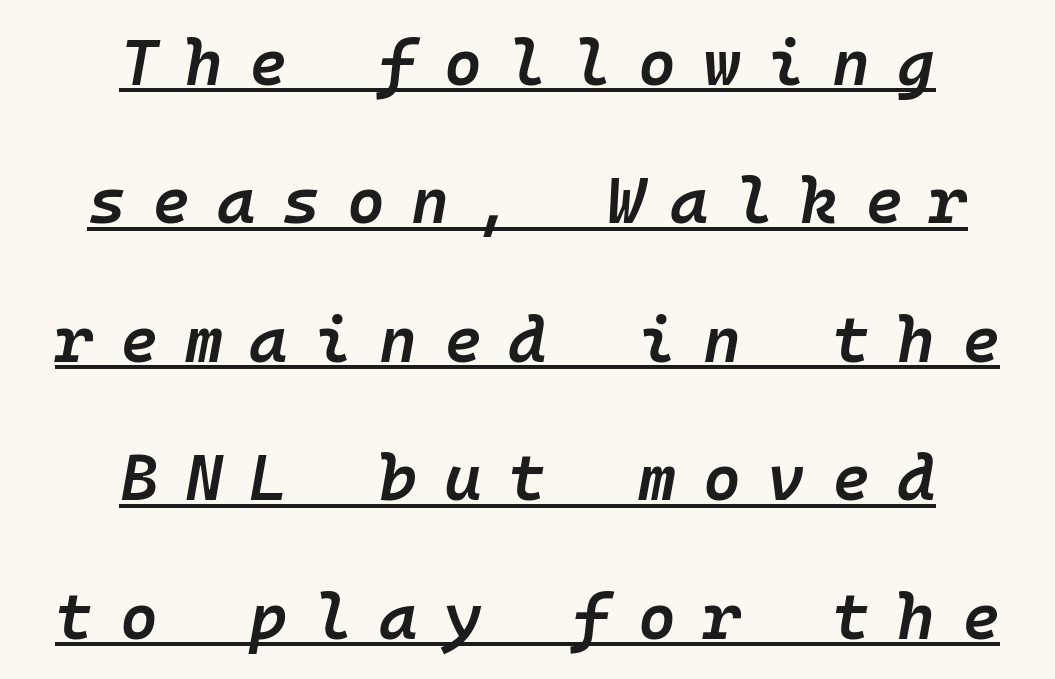
{"italic": "yes", "lean": "right", "slant_degrees": 10, "bold": "semi", "weight": "semibold", "width": "normal", "stroke_contrast": "low", "x_height": "medium", "monospaced": "yes", "underline": "yes", "align": "center", "line_spacing": "loose", "line_spacing_ratio": 2.13, "letter_spacing": "wide", "letter_spacing_em": 0.41, "glyph_px": 65}
